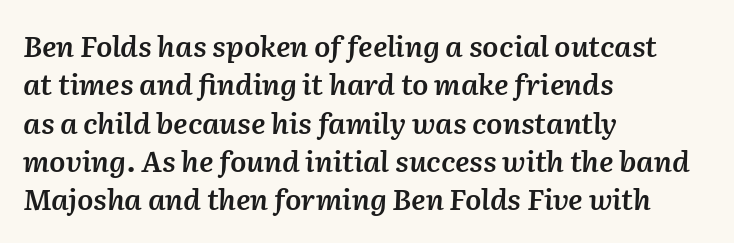
The glyphs look as if they've been sheared to an angle. Each glyph is drawn with semibold strokes, heavier than normal yet not fully bold. Regular leading. Spacing between characters is what you'd get straight out of the box.
